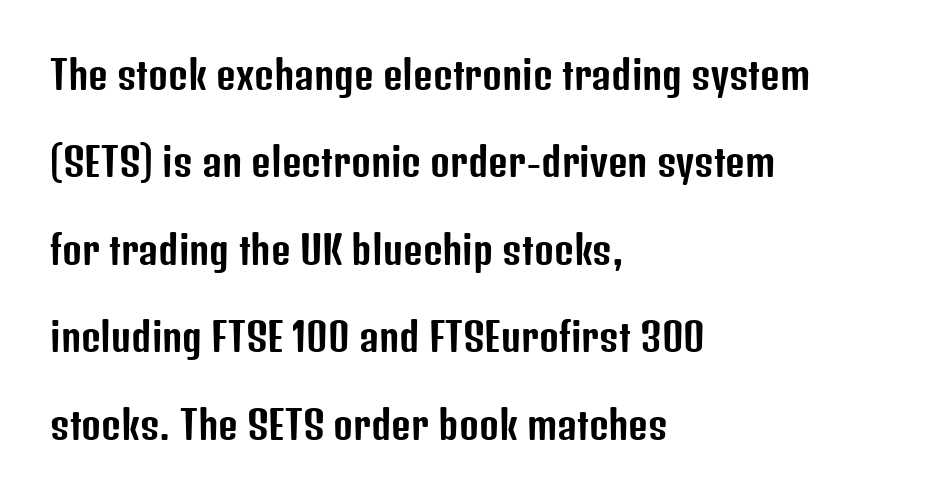
The image shows 38 px condensed sans-serif type, upright; set left-aligned, loose line spacing (2.3x), normal letter spacing, not underlined; low stroke contrast and a medium x-height.
